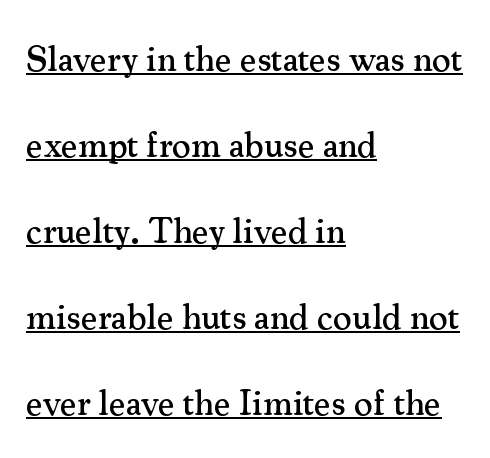
{"serif": "yes", "italic": "no", "width": "normal", "stroke_contrast": "medium", "x_height": "small", "monospaced": "no", "underline": "yes", "align": "left", "line_spacing": "loose", "line_spacing_ratio": 2.39, "letter_spacing": "normal", "letter_spacing_em": 0.0, "glyph_px": 36}
